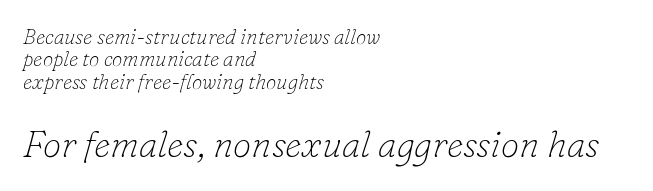
The image shows 37 px thin serif type, italic (leaning right); set left-aligned, tight line spacing (1.07x), normal letter spacing, not underlined; the second (bottom) block is 1.76x larger; low stroke contrast and a small x-height.
